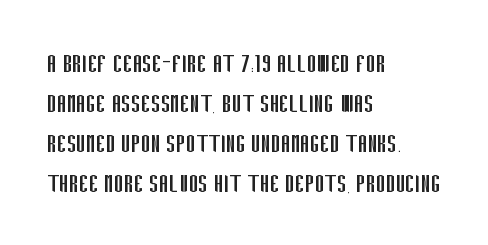
The lines are quadded left. Students, note that the glyphs here touch the page at normal intervals. Is the type heavy? It reads as light-to-regular instead. The passage shown is typed in a proportional face where columns would drift. Notice how descenders clear the ascenders below comfortably — that's standard leading.
